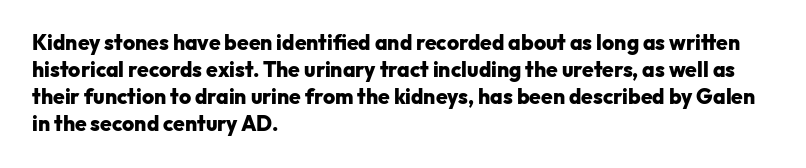
The image shows 21 px bold type, upright; set left-aligned, normal line spacing (1.28x), normal letter spacing, not underlined.
